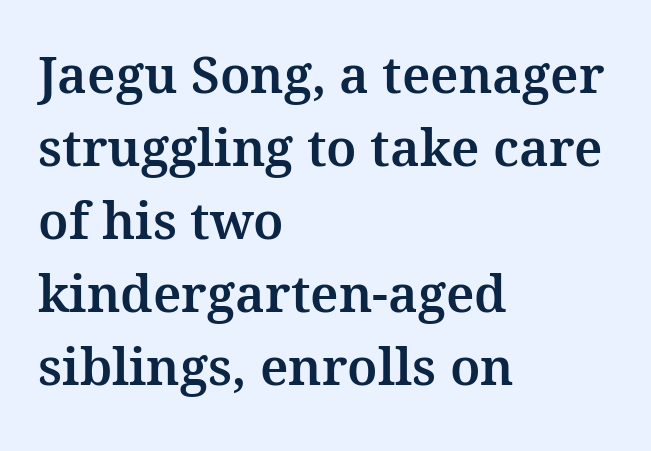
{"serif": "yes", "italic": "no", "width": "normal", "stroke_contrast": "medium", "x_height": "medium", "monospaced": "no", "underline": "no", "align": "left", "line_spacing": "normal", "line_spacing_ratio": 1.43, "letter_spacing": "normal", "letter_spacing_em": 0.0, "glyph_px": 51}
